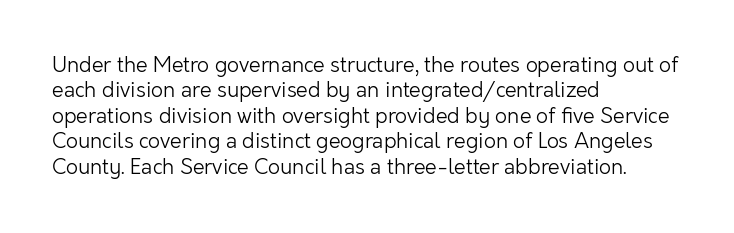
Q: Is the text bold? A: No.
Q: Is the text italic (slanted)? A: No, it is upright.
Q: Is the text underlined? A: No.
Q: How is the paragraph aligned? A: Left-aligned.
Q: Is the spacing between letters normal or unusually wide? A: Normal.
